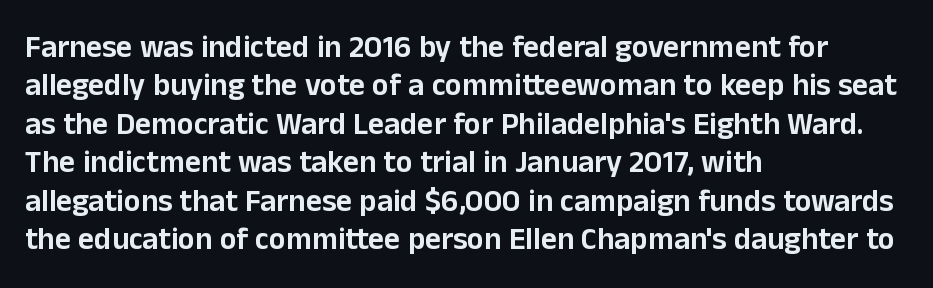
The image shows 31 px sans-serif type, upright; set left-aligned, line spacing 1.24x, normal letter spacing, not underlined; low stroke contrast and a medium x-height.
